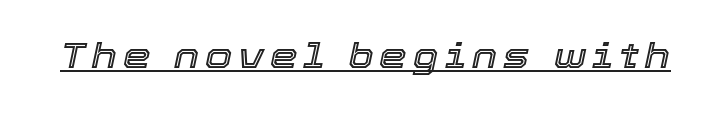
The image shows 35 px text type, italic (leaning right); set underlined; a medium x-height.
